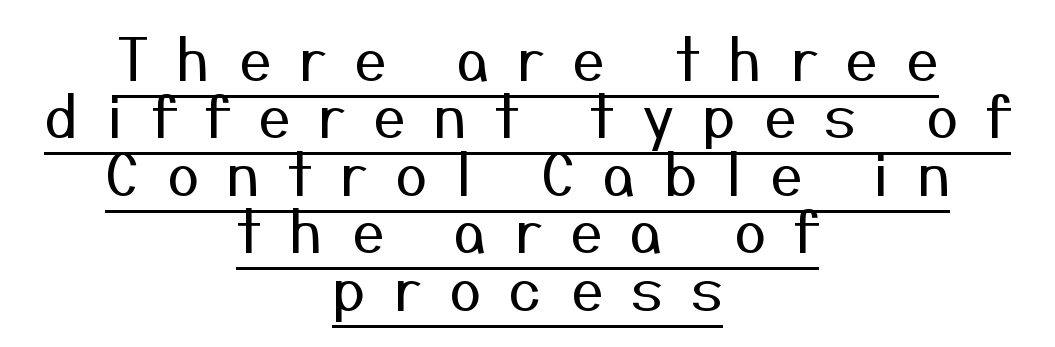
The image shows 58 px regular-weight sans-serif type, upright; set centered, tight line spacing (0.99x), unusually wide letter spacing (+0.48 em), underlined; medium stroke contrast and a medium x-height.
